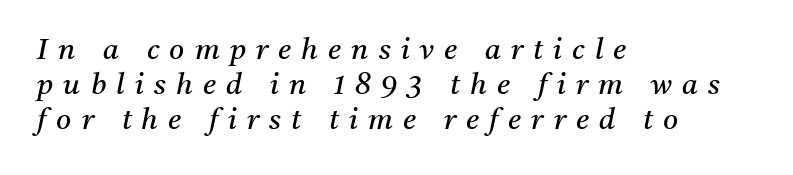
The image shows 29 px regular-weight serif type, italic (leaning right); set left-aligned, line spacing 1.21x, unusually wide letter spacing (+0.35 em), not underlined; medium stroke contrast and a medium x-height.
